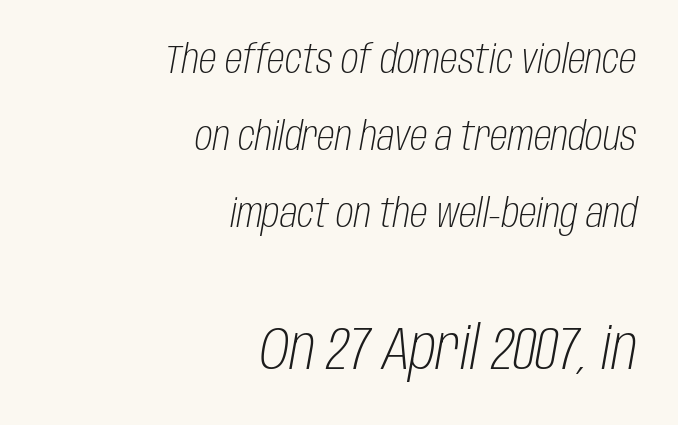
Q: Is the text bold? A: No.
Q: Is the text italic (slanted)? A: Yes, it leans right by about 10 degrees.
Q: Is the text underlined? A: No.
Q: How is the paragraph aligned? A: Right-aligned.
Q: Is the spacing between letters normal or unusually wide? A: Normal.
Q: Is the spacing between lines tight, normal or loose? A: Loose.
Q: Which block of text is set in a larger size, the first (top) or the second (bottom)? A: The second (bottom) one.
Q: Width (condensed, normal, or wide)? A: Condensed.
Q: Stroke contrast? A: Low.
Q: x-height? A: Large.
Q: Monospaced? A: No.
